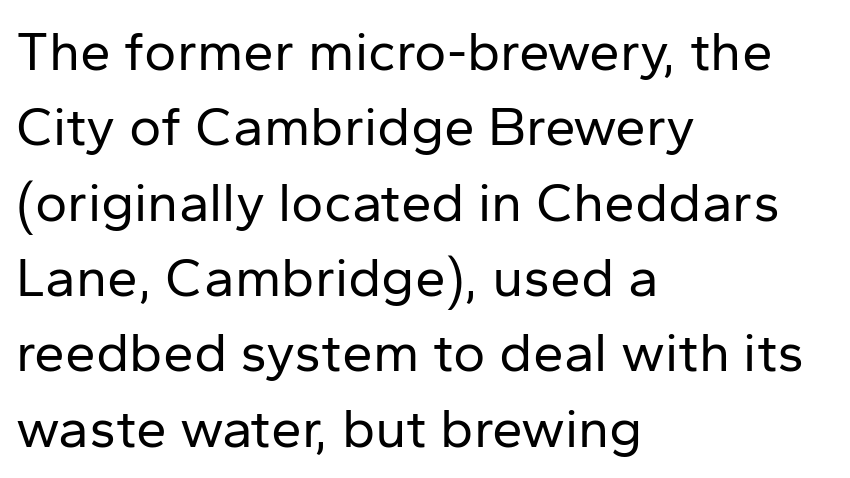
The string is rendered with underlining switched off. The characters display no serif detailing; their extremities are plain. Words appear dense and cohesive because spacing is normal. How would I describe the line gaps? Plain and ordinary.
